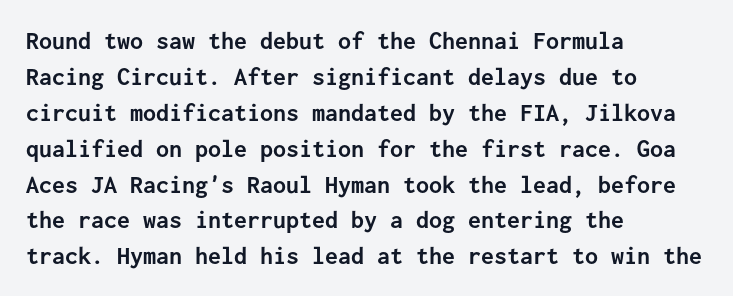
The image shows 26 px bold type, upright; set left-aligned, normal line spacing (1.38x), normal letter spacing, not underlined.
